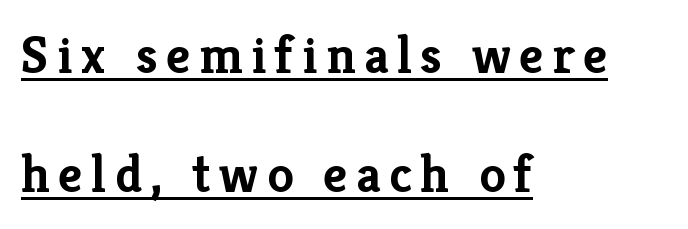
{"serif": "yes", "italic": "no", "bold": "yes", "weight": "semibold", "width": "normal", "stroke_contrast": "low", "x_height": "medium", "monospaced": "no", "underline": "yes", "align": "left", "line_spacing": "loose", "line_spacing_ratio": 2.24, "glyph_px": 53}
